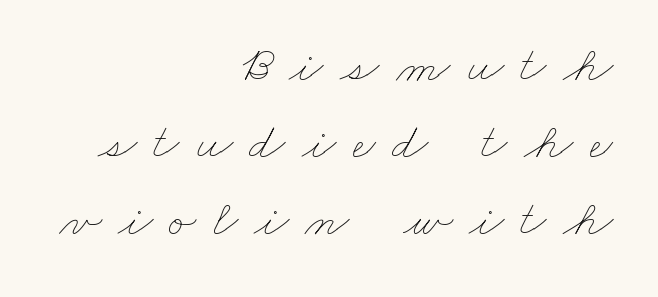
Q: Is the text bold? A: No.
Q: Is the text underlined? A: No.
Q: How is the paragraph aligned? A: Right-aligned.
Q: Is the spacing between letters normal or unusually wide? A: Unusually wide.
Q: Is the spacing between lines tight, normal or loose? A: Normal.
Q: Width (condensed, normal, or wide)? A: Wide.
Q: Stroke contrast? A: Low.
Q: x-height? A: Small.
Q: Monospaced? A: No.
